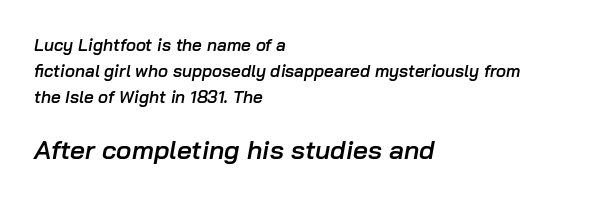
{"italic": "yes", "lean": "right", "slant_degrees": 10, "bold": "semi", "underline": "no", "align": "left", "line_spacing": "normal", "line_spacing_ratio": 1.54, "letter_spacing": "normal", "letter_spacing_em": 0.0, "larger_block": "second", "size_ratio": 1.53, "glyph_px": 26}
